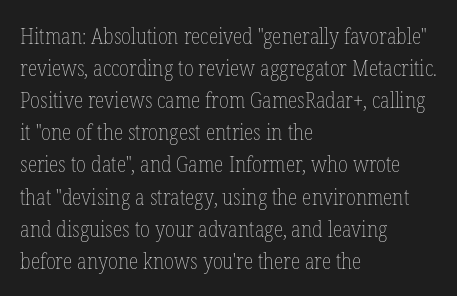
The image shows 22 px text type, upright; set left-aligned, normal line spacing (1.46x), normal letter spacing, not underlined.
